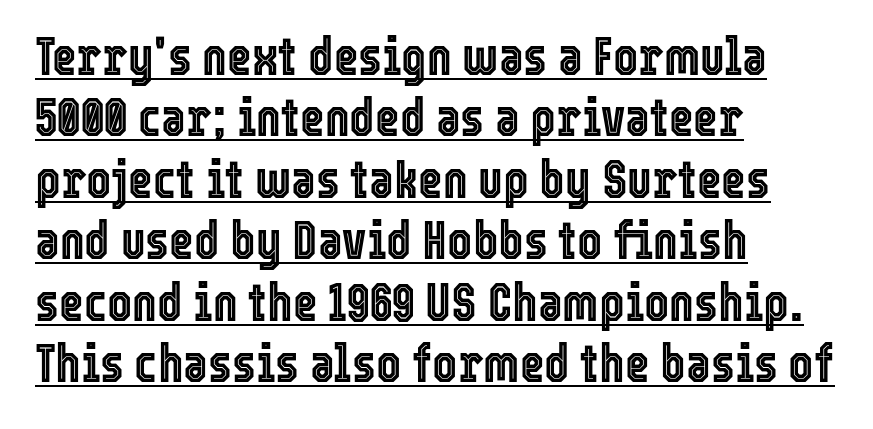
What decoration does the sample have? An underline. Posture: straight, roman, zero tilt. The face used here is rendered with its standard letterfit. These lines stack with their left ends in a neat column. Looks like regular typesetting: each glyph gets only the width it needs.
